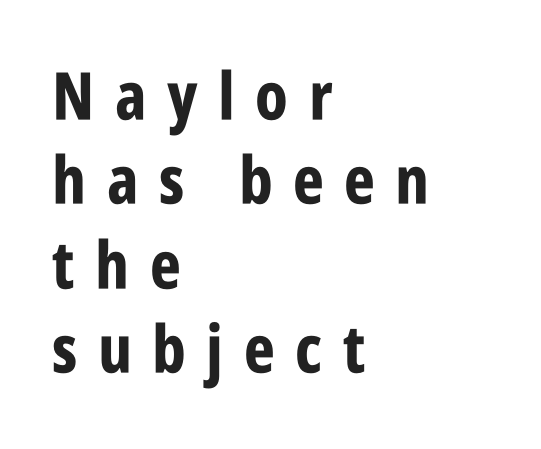
This sample has the flowing, uneven cadence of proportional lettering. Whoever set this chose a conventional vertical rhythm. The space directly below the letters is spotless. No feet cap the strokes, marking this as sans-serif type. The typography opts for an upright posture over an oblique one. Honestly, the letter spacing is so wide it's the main thing you notice.
